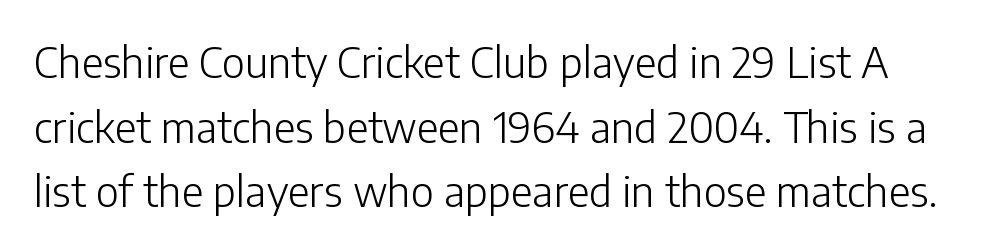
Words appear dense and cohesive because spacing is normal. The glyphs in this specimen are sans serif. Is there any slant? The stems are plumb. Leading matches the norm, producing a regular column. Note the varied advance widths — an 'i' is clearly narrower than an 'm'.
